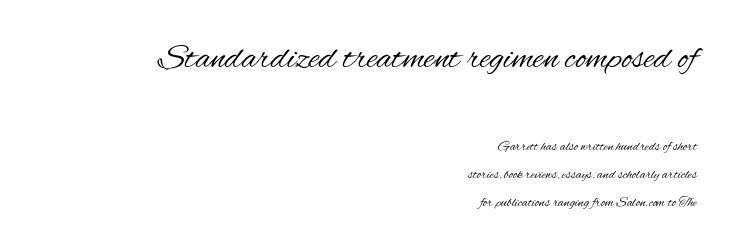
{"serif": "no", "bold": "no", "weight": "regular", "width": "condensed", "stroke_contrast": "medium", "x_height": "small", "monospaced": "no", "underline": "no", "align": "right", "line_spacing": "loose", "line_spacing_ratio": 2.02, "letter_spacing": "normal", "letter_spacing_em": 0.0, "larger_block": "first", "size_ratio": 2.57, "glyph_px": 36}
